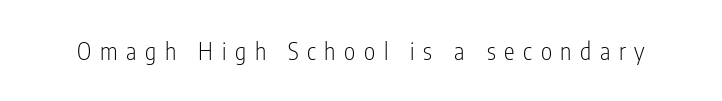
{"italic": "no", "bold": "no", "underline": "no", "letter_spacing": "wide", "letter_spacing_em": 0.36, "glyph_px": 24}
